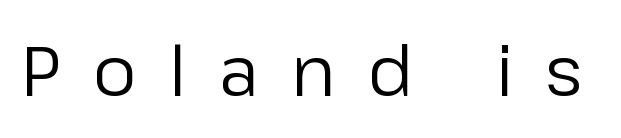
The image shows 70 px regular-weight sans-serif type, upright; set unusually wide letter spacing (+0.46 em), not underlined; low stroke contrast and a medium x-height.
